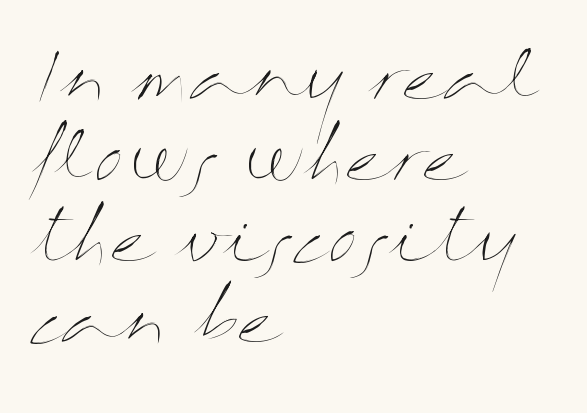
The lines are quadded left. Honestly, there is no underline to notice here at all. Note the varied advance widths — an 'i' is clearly narrower than an 'm'. Is the letter spacing exaggerated? No — it looks like the ordinary default.
